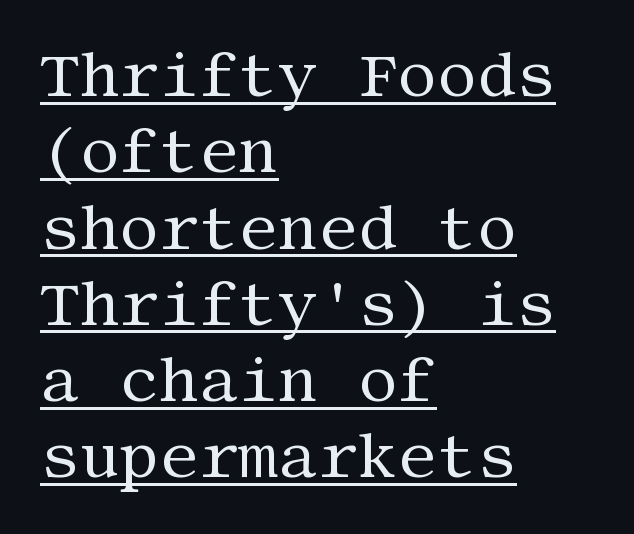
{"serif": "yes", "italic": "no", "bold": "no", "weight": "regular", "width": "normal", "stroke_contrast": "medium", "x_height": "large", "underline": "yes", "align": "left", "line_spacing_ratio": 1.23, "letter_spacing": "normal", "letter_spacing_em": 0.0, "glyph_px": 62}
